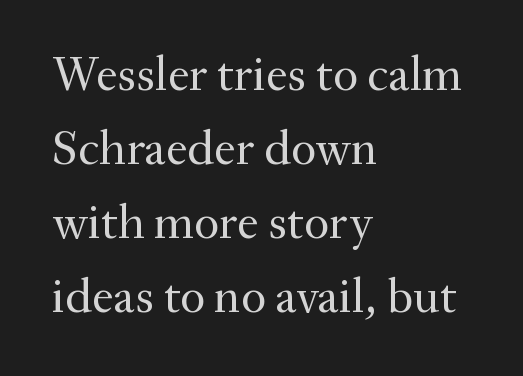
{"serif": "yes", "italic": "no", "bold": "no", "weight": "regular", "width": "normal", "stroke_contrast": "medium", "x_height": "small", "monospaced": "no", "underline": "no", "align": "left", "line_spacing": "normal", "line_spacing_ratio": 1.51, "letter_spacing": "normal", "letter_spacing_em": 0.0, "glyph_px": 49}
